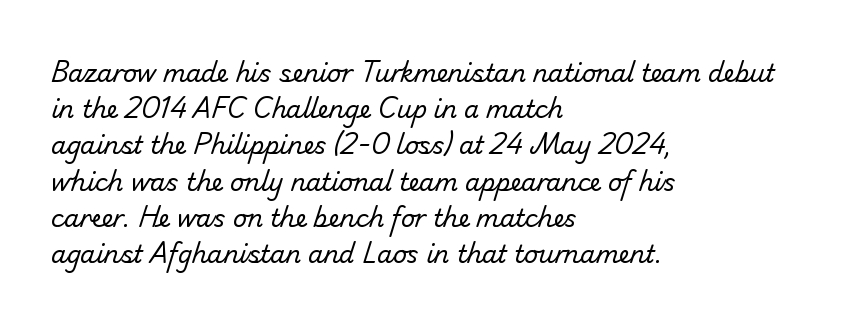
{"bold": "no", "underline": "no", "align": "left", "line_spacing": "normal", "line_spacing_ratio": 1.51, "letter_spacing": "normal", "letter_spacing_em": 0.0, "glyph_px": 24}
